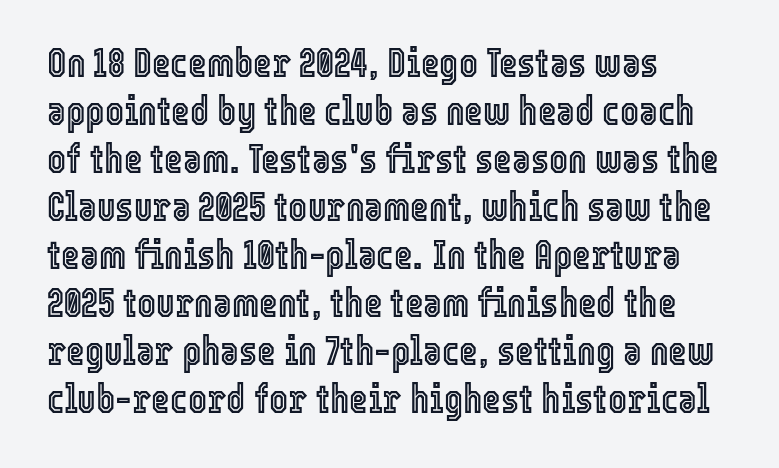
{"italic": "no", "width": "condensed", "x_height": "medium", "monospaced": "no", "underline": "no", "align": "left", "line_spacing_ratio": 1.2, "letter_spacing": "normal", "letter_spacing_em": 0.0, "glyph_px": 40}
